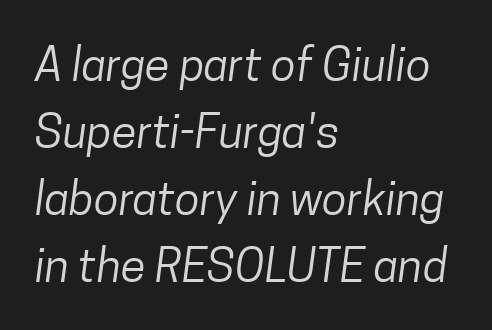
The image shows 46 px regular-weight, condensed sans-serif type; set left-aligned, normal line spacing (1.46x), normal letter spacing, not underlined; low stroke contrast and a medium x-height.
